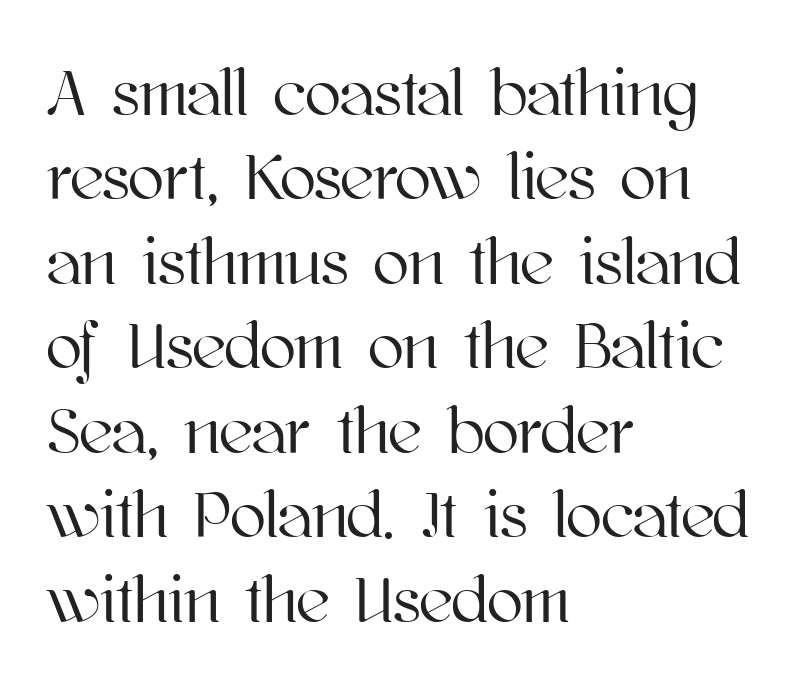
These lines stack with their left ends in a neat column. Posture: vertical. Reading down the column, the eye jumps a familiar distance to each next line. Does extra space separate the letters? No, they use regular spacing. A clean baseline with only descenders dipping below it.
